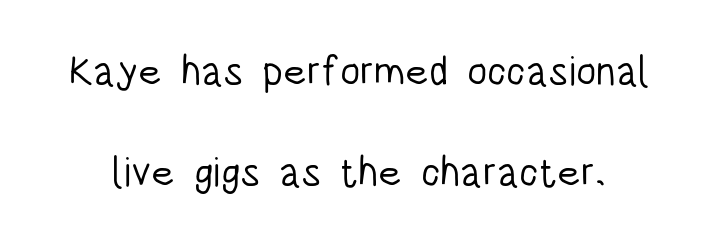
Q: Is the text bold? A: No.
Q: Is the text italic (slanted)? A: No, it is upright.
Q: Is the typeface a serif or a sans-serif typeface? A: Sans-serif.
Q: Is the text underlined? A: No.
Q: Is the spacing between letters normal or unusually wide? A: Normal.
Q: Is the spacing between lines tight, normal or loose? A: Loose.
Q: Width (condensed, normal, or wide)? A: Condensed.
Q: Stroke contrast? A: Low.
Q: x-height? A: Large.
Q: Monospaced? A: No.
